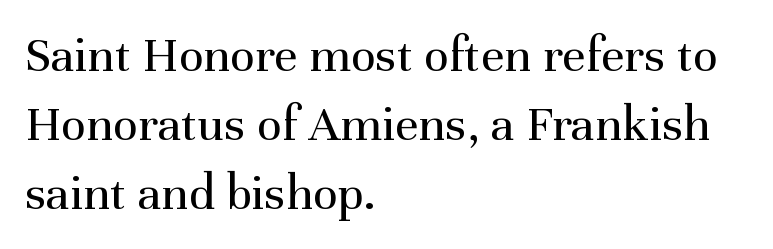
{"serif": "yes", "italic": "no", "bold": "no", "weight": "regular", "width": "normal", "stroke_contrast": "medium", "x_height": "medium", "monospaced": "no", "underline": "no", "align": "left", "line_spacing": "normal", "line_spacing_ratio": 1.33, "letter_spacing": "normal", "letter_spacing_em": 0.0, "glyph_px": 52}
